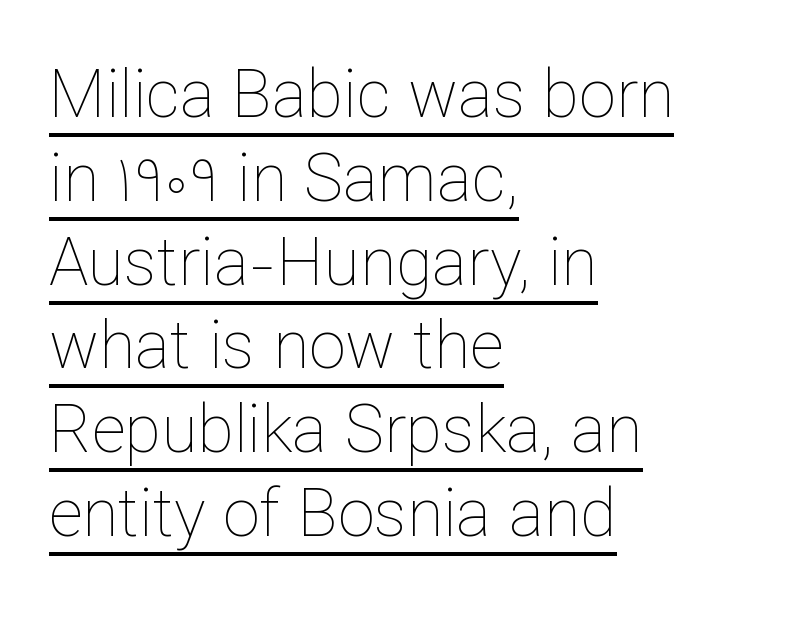
{"italic": "no", "bold": "no", "weight": "thin", "width": "normal", "stroke_contrast": "low", "x_height": "medium", "monospaced": "no", "underline": "yes", "align": "left", "line_spacing": "normal", "line_spacing_ratio": 1.27, "letter_spacing": "normal", "letter_spacing_em": 0.0, "glyph_px": 66}
